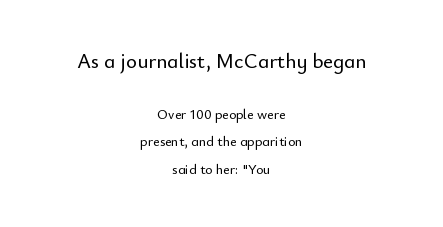
The image shows 21 px text type, upright; set centered, loose line spacing (1.96x), normal letter spacing, not underlined; the first (top) block is 1.5x larger.
